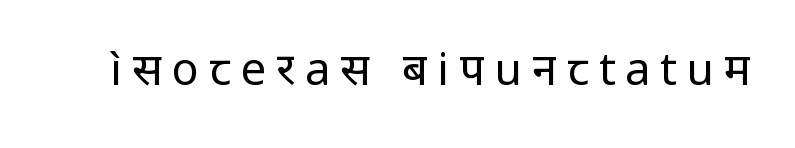
{"serif": "no", "italic": "no", "bold": "no", "weight": "regular", "width": "normal", "stroke_contrast": "low", "x_height": "medium", "monospaced": "no", "underline": "no", "letter_spacing": "wide", "letter_spacing_em": 0.22, "glyph_px": 45}
